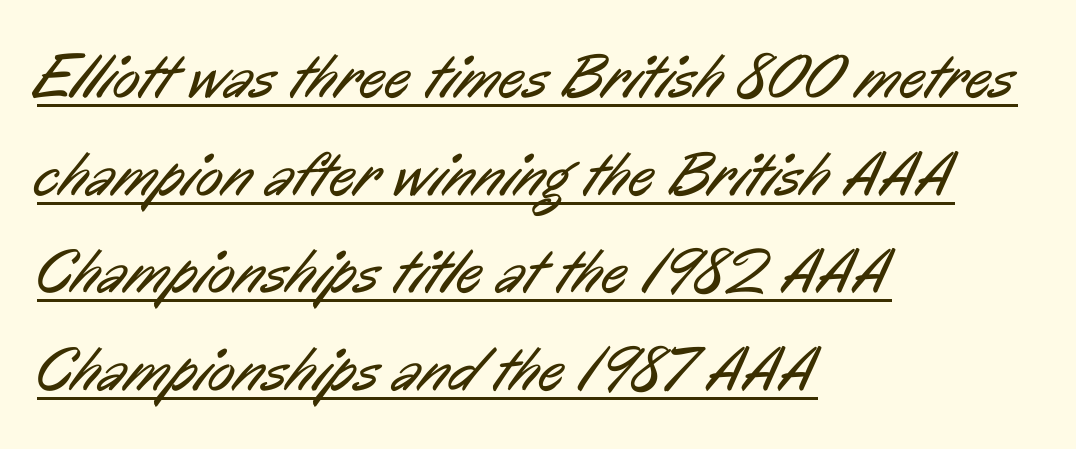
The image shows 63 px regular-weight, condensed sans-serif type; set left-aligned, normal line spacing (1.55x), normal letter spacing, underlined; low stroke contrast and a medium x-height.
